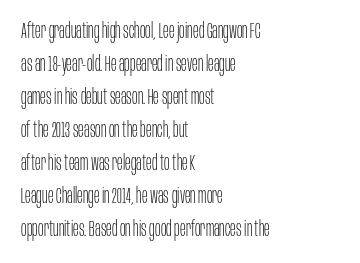
{"italic": "no", "bold": "no", "underline": "no", "align": "left", "line_spacing": "normal", "line_spacing_ratio": 1.57, "letter_spacing": "normal", "letter_spacing_em": 0.0, "glyph_px": 21}
